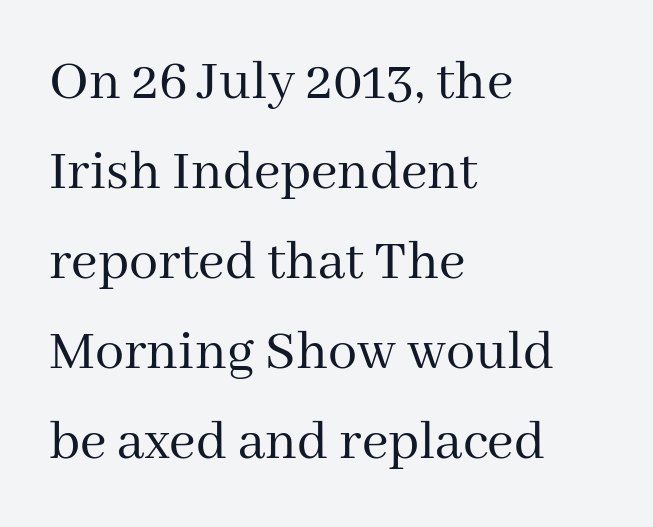
Q: Is the text bold? A: No.
Q: Is the text italic (slanted)? A: No, it is upright.
Q: Is the typeface a serif or a sans-serif typeface? A: Serif.
Q: Is the text underlined? A: No.
Q: How is the paragraph aligned? A: Left-aligned.
Q: Is the spacing between letters normal or unusually wide? A: Normal.
Q: Is the spacing between lines tight, normal or loose? A: Normal.
Q: Width (condensed, normal, or wide)? A: Normal.
Q: Stroke contrast? A: Medium.
Q: x-height? A: Medium.
Q: Monospaced? A: No.
